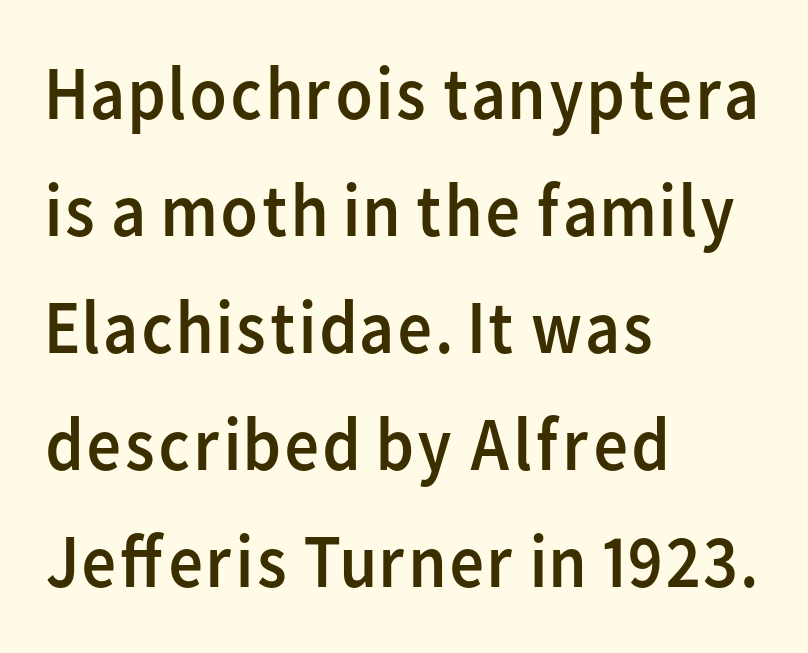
{"serif": "no", "italic": "no", "bold": "no", "weight": "regular", "width": "normal", "stroke_contrast": "low", "x_height": "medium", "monospaced": "no", "underline": "no", "align": "left", "line_spacing": "normal", "line_spacing_ratio": 1.54, "letter_spacing": "normal", "letter_spacing_em": 0.0, "glyph_px": 76}
